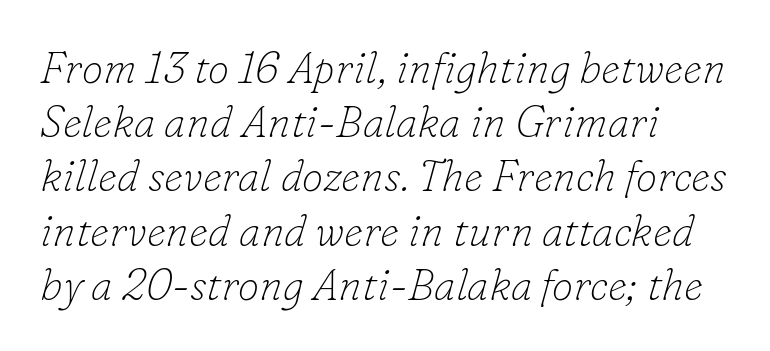
The image shows 43 px thin serif type, italic (leaning right); set left-aligned, normal line spacing (1.26x), normal letter spacing, not underlined; low stroke contrast and a small x-height.
